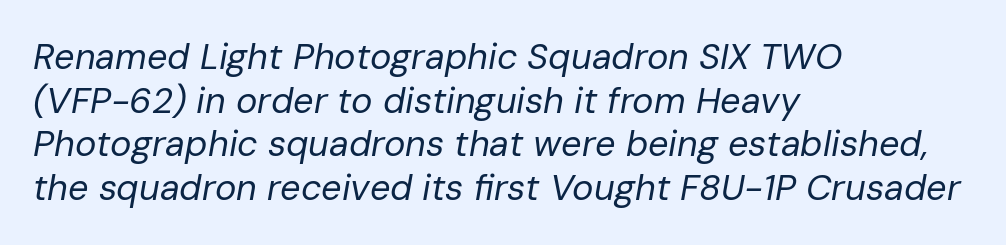
The image shows 36 px regular-weight type, italic (leaning right); set left-aligned, line spacing 1.21x, normal letter spacing, not underlined; low stroke contrast and a medium x-height.
